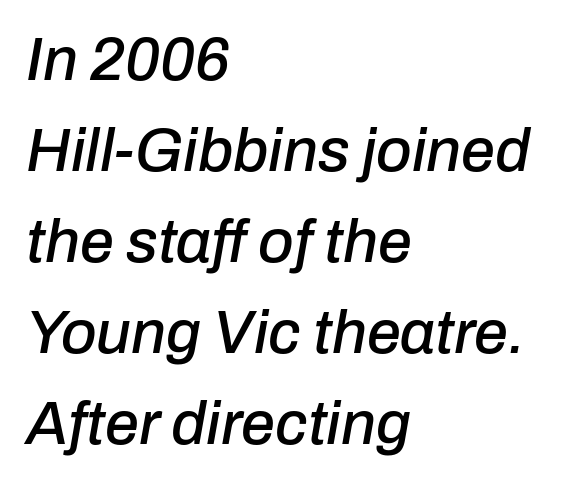
Q: Is the text italic (slanted)? A: Yes, it leans right by about 10 degrees.
Q: Is the text underlined? A: No.
Q: How is the paragraph aligned? A: Left-aligned.
Q: Is the spacing between letters normal or unusually wide? A: Normal.
Q: Is the spacing between lines tight, normal or loose? A: Normal.
Q: Width (condensed, normal, or wide)? A: Normal.
Q: Stroke contrast? A: Low.
Q: x-height? A: Medium.
Q: Monospaced? A: No.
